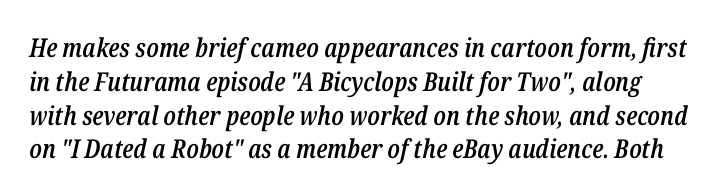
The image shows 26 px text type, italic (leaning right); set normal line spacing (1.3x), normal letter spacing, not underlined.
